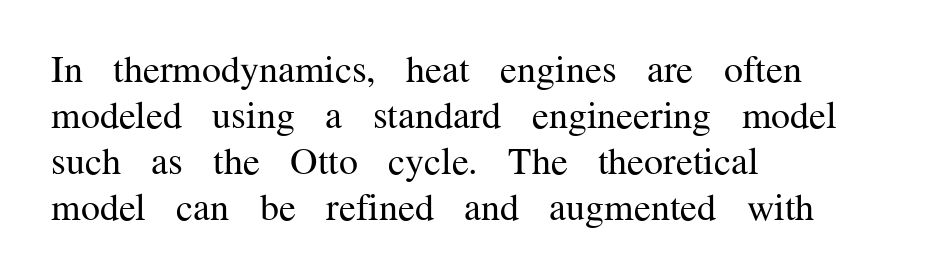
Q: Is the text bold? A: No.
Q: Is the text italic (slanted)? A: No, it is upright.
Q: Is the typeface a serif or a sans-serif typeface? A: Serif.
Q: Is the text underlined? A: No.
Q: How is the paragraph aligned? A: Left-aligned.
Q: Is the spacing between letters normal or unusually wide? A: Normal.
Q: Width (condensed, normal, or wide)? A: Normal.
Q: Stroke contrast? A: Medium.
Q: x-height? A: Medium.
Q: Monospaced? A: No.
